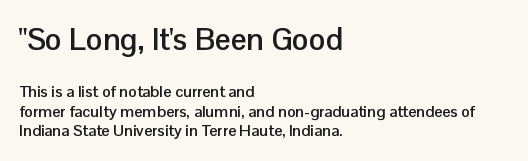
The image shows 31 px semibold sans-serif type, upright; set left-aligned, line spacing 1.21x, normal letter spacing, not underlined; the first (top) block is 1.94x larger; low stroke contrast and a medium x-height.
